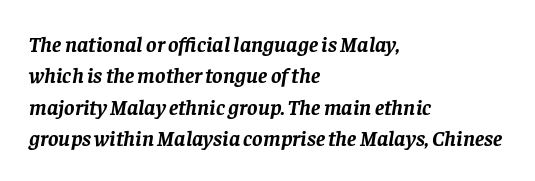
Here the glyphs are tracked normally, forming tight word shapes. Any mark beneath the type? The region is blank. Is there much room between lines? A standard amount, neither cramped nor airy. These lines are set flush left with a ragged right edge. Would a proofreader flag this as italicized? Yes. I'd describe the lettering as bold — thick and assertive.
